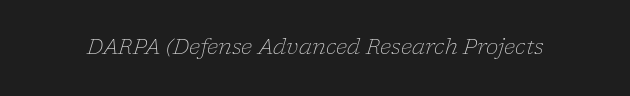
The image shows 21 px text type, italic (leaning right); set normal letter spacing, not underlined.
